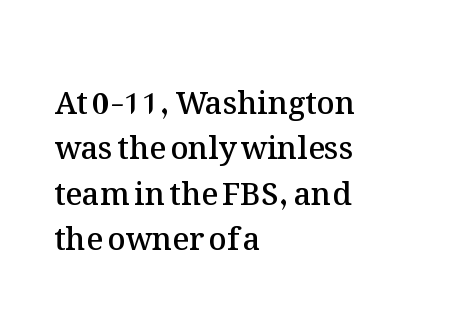
Q: Is the text bold? A: Semi-bold.
Q: Is the text italic (slanted)? A: No, it is upright.
Q: Is the text underlined? A: No.
Q: How is the paragraph aligned? A: Left-aligned.
Q: Is the spacing between letters normal or unusually wide? A: Normal.
Q: Is the spacing between lines tight, normal or loose? A: Normal.
Q: Width (condensed, normal, or wide)? A: Normal.
Q: Stroke contrast? A: Medium.
Q: x-height? A: Medium.
Q: Monospaced? A: No.
